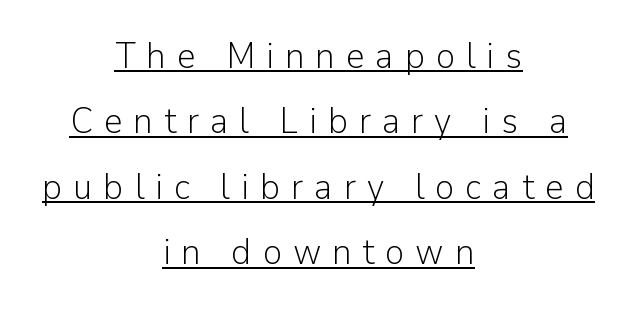
{"serif": "no", "italic": "no", "bold": "no", "weight": "light", "width": "normal", "stroke_contrast": "low", "x_height": "medium", "monospaced": "no", "underline": "yes", "align": "center", "line_spacing_ratio": 1.77, "letter_spacing": "wide", "letter_spacing_em": 0.29, "glyph_px": 37}
